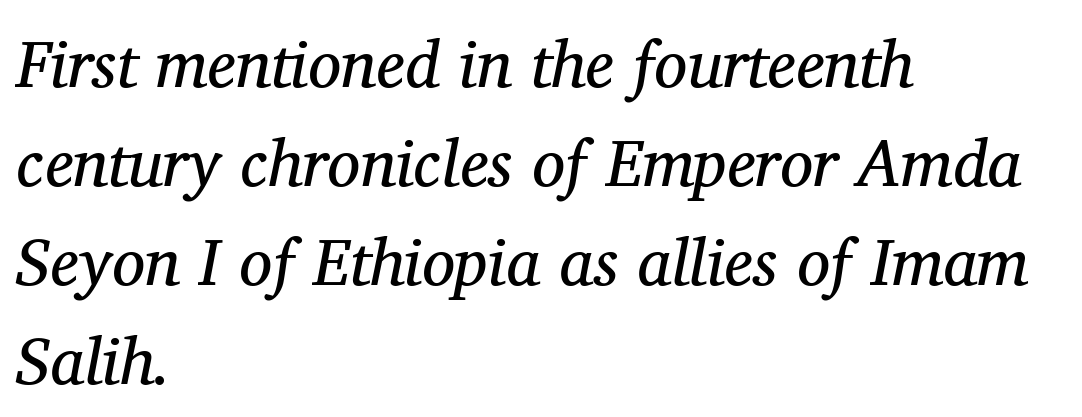
Each line starts at the same left margin while the right side varies. Each row of text sits above clean, open space. If you measured baseline to baseline, you'd find a middling distance. The type family on display is of the serif kind. Here the designer chose a conventional face with non-uniform glyph widths. The strokes are not fattened; the text isn't bold.
